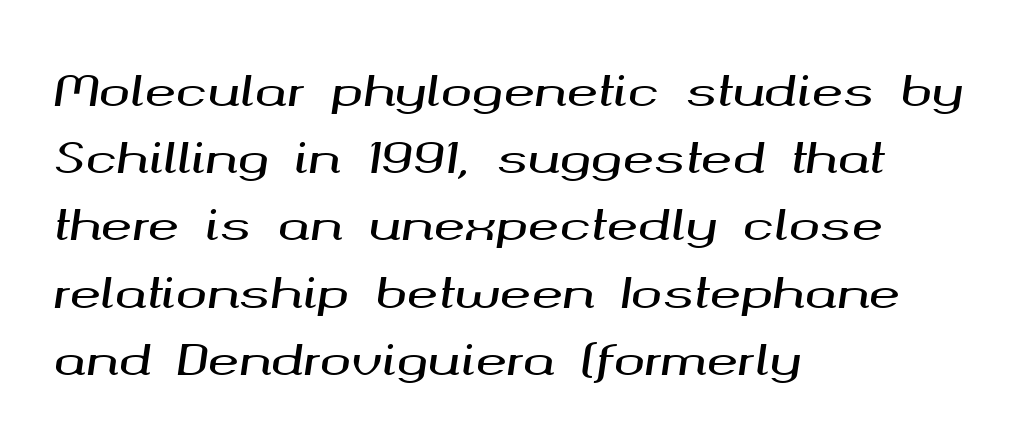
The image shows 42 px wide type, italic (leaning right); set left-aligned, normal line spacing (1.6x), normal letter spacing, not underlined; medium stroke contrast and a medium x-height.
